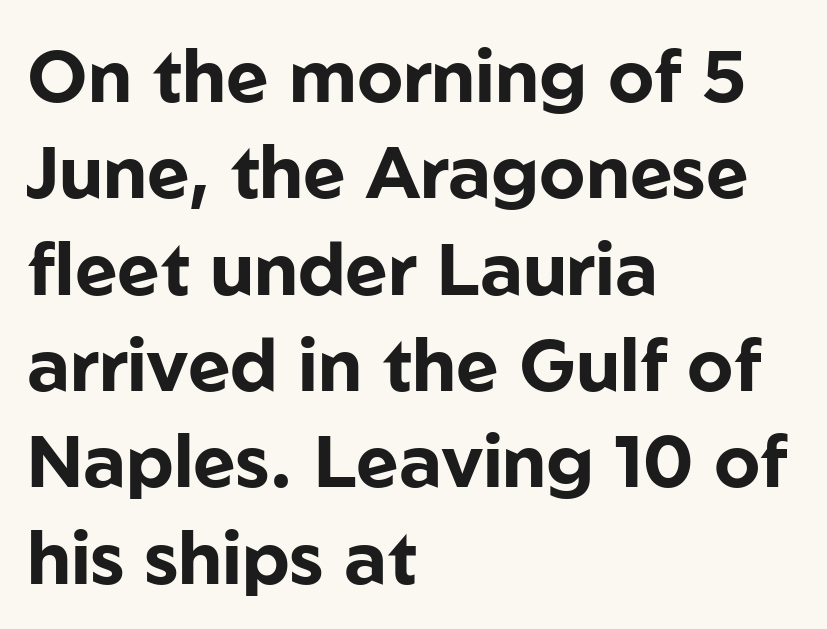
{"serif": "no", "italic": "no", "bold": "yes", "weight": "bold", "width": "normal", "stroke_contrast": "low", "x_height": "medium", "monospaced": "no", "underline": "no", "align": "left", "line_spacing": "normal", "line_spacing_ratio": 1.32, "letter_spacing": "normal", "letter_spacing_em": 0.0, "glyph_px": 73}
